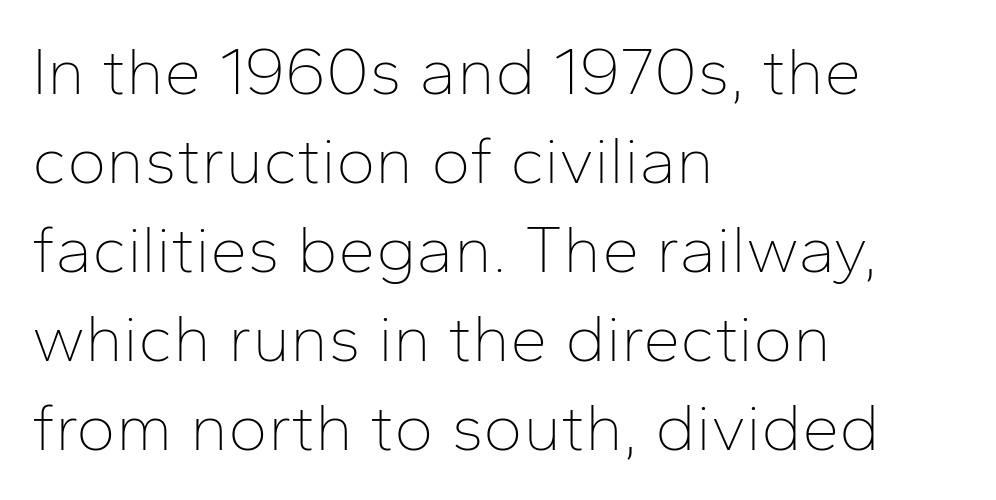
Proportional: the letters do not fall into vertical columns. How would I describe the line gaps? Plain and ordinary. Underlining? Definitely not there. The gaps between neighbouring characters are ordinary and unremarkable. This is the regular roman posture of the typeface. This sample is left-justified, so line endings fall wherever the words run out.
